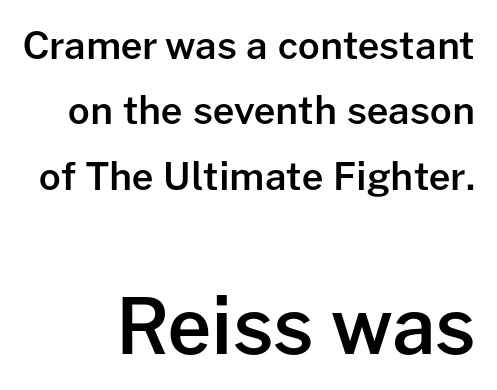
Regarding serifs, this sample does without them. Do the characters align in a grid? No, the font is proportional. Bare-footed words on every line. Caption: semibold face, moderately heavy strokes. Character size in the trailing block exceeds that of the leading block.
